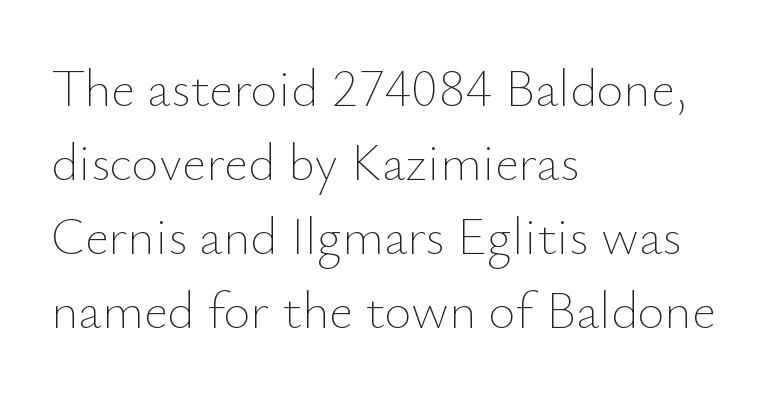
The lines sit at an ordinary, default distance from one another. The type is set solid horizontally, with unmodified tracking. Is the block centered? No — it sits flush against the left margin. Each letter keeps its own natural width here, so spacing adapts to shape.
